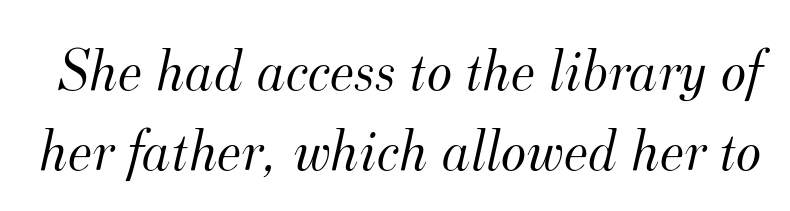
{"serif": "yes", "italic": "yes", "lean": "right", "slant_degrees": 12, "bold": "no", "weight": "light", "width": "normal", "stroke_contrast": "medium", "x_height": "small", "monospaced": "no", "underline": "no", "line_spacing": "normal", "line_spacing_ratio": 1.33, "letter_spacing": "normal", "letter_spacing_em": 0.0, "glyph_px": 60}
